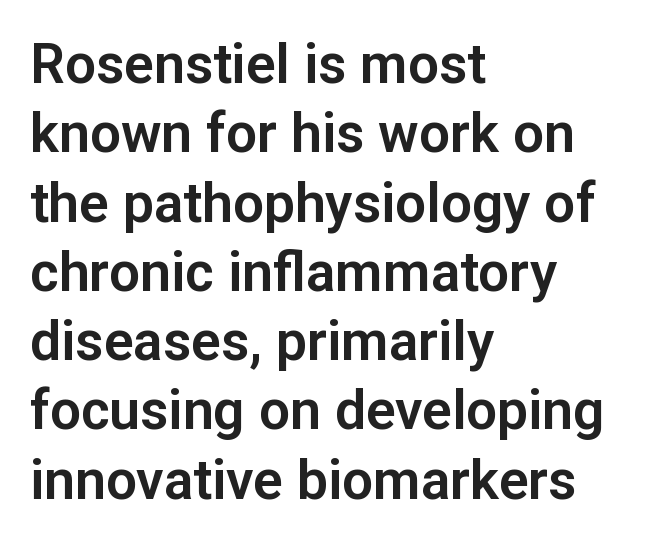
Q: Is the text italic (slanted)? A: No, it is upright.
Q: Is the typeface a serif or a sans-serif typeface? A: Sans-serif.
Q: Is the text underlined? A: No.
Q: How is the paragraph aligned? A: Left-aligned.
Q: Is the spacing between letters normal or unusually wide? A: Normal.
Q: Is the spacing between lines tight, normal or loose? A: Normal.
Q: Width (condensed, normal, or wide)? A: Normal.
Q: Stroke contrast? A: Low.
Q: x-height? A: Medium.
Q: Monospaced? A: No.
